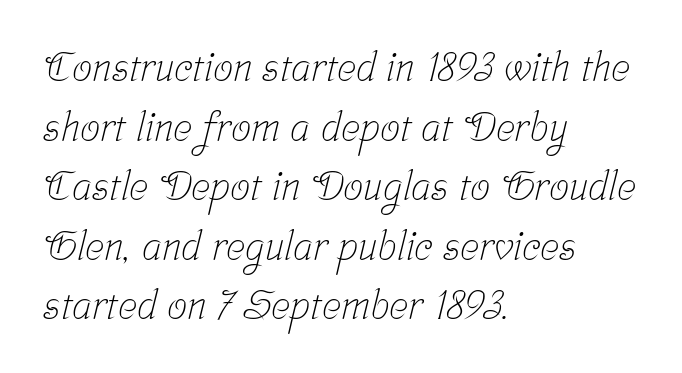
Q: Is the text bold? A: No.
Q: Is the typeface a serif or a sans-serif typeface? A: Serif.
Q: Is the text underlined? A: No.
Q: How is the paragraph aligned? A: Left-aligned.
Q: Is the spacing between letters normal or unusually wide? A: Normal.
Q: Is the spacing between lines tight, normal or loose? A: Normal.
Q: Width (condensed, normal, or wide)? A: Condensed.
Q: Stroke contrast? A: Low.
Q: x-height? A: Medium.
Q: Monospaced? A: No.
